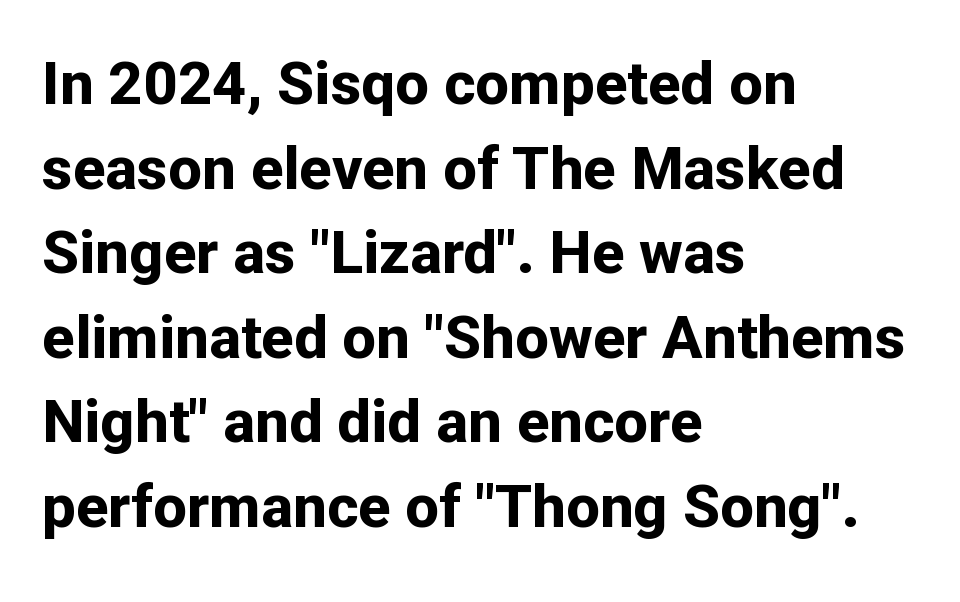
You can tell from the bare stems that sans-serif type was used. The letters are bold, with thick, heavy strokes. The lines are quadded left. The foot of each line stays bare and open.
